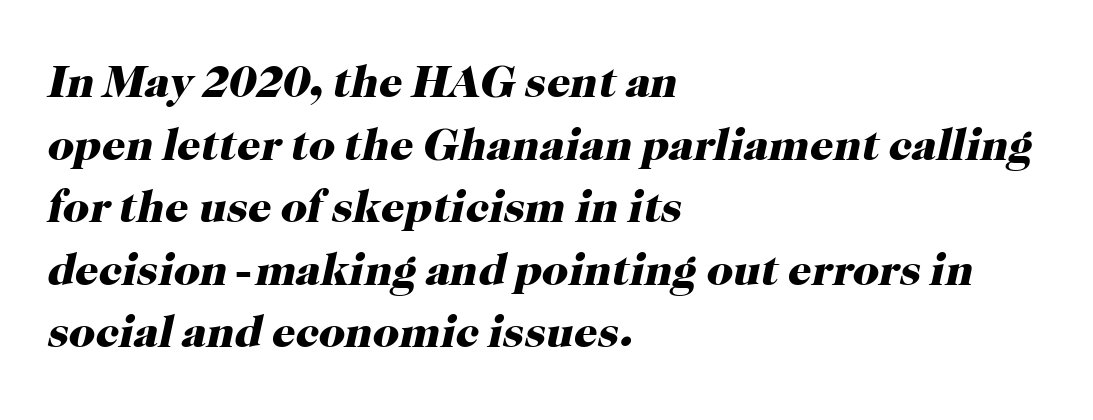
Q: Is the text bold? A: Yes.
Q: Is the text italic (slanted)? A: Yes, it leans right by about 12 degrees.
Q: Is the typeface a serif or a sans-serif typeface? A: Serif.
Q: Is the text underlined? A: No.
Q: How is the paragraph aligned? A: Left-aligned.
Q: Is the spacing between letters normal or unusually wide? A: Normal.
Q: Is the spacing between lines tight, normal or loose? A: Normal.
Q: Width (condensed, normal, or wide)? A: Normal.
Q: Stroke contrast? A: High.
Q: x-height? A: Medium.
Q: Monospaced? A: No.
